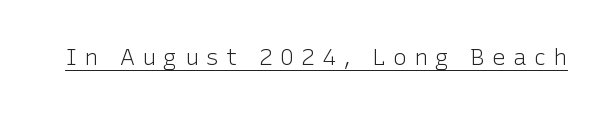
The image shows 23 px text type, upright; set unusually wide letter spacing (+0.32 em), underlined.
